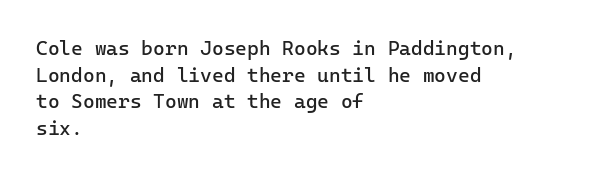
The image shows 20 px text type, upright; set left-aligned, normal line spacing (1.33x), normal letter spacing, not underlined.
